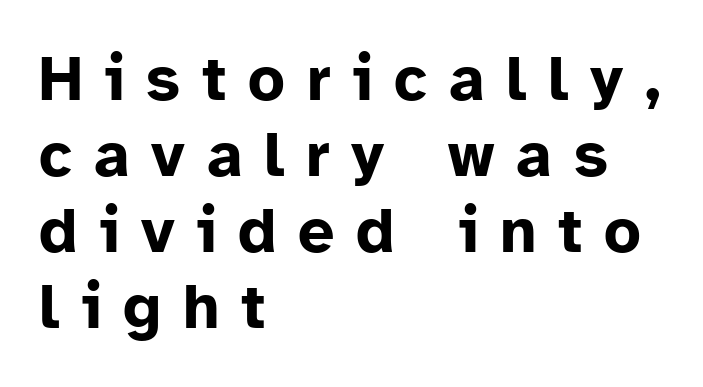
Q: Is the text bold? A: Yes.
Q: Is the text italic (slanted)? A: No, it is upright.
Q: Is the typeface a serif or a sans-serif typeface? A: Sans-serif.
Q: Is the text underlined? A: No.
Q: How is the paragraph aligned? A: Left-aligned.
Q: Is the spacing between letters normal or unusually wide? A: Unusually wide.
Q: Width (condensed, normal, or wide)? A: Normal.
Q: Stroke contrast? A: Low.
Q: x-height? A: Medium.
Q: Monospaced? A: No.
